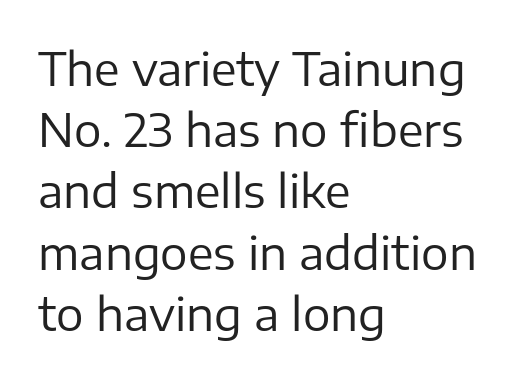
{"serif": "no", "italic": "no", "bold": "no", "weight": "regular", "width": "normal", "stroke_contrast": "low", "x_height": "medium", "monospaced": "no", "underline": "no", "align": "left", "line_spacing": "normal", "line_spacing_ratio": 1.33, "letter_spacing": "normal", "letter_spacing_em": 0.0, "glyph_px": 46}
